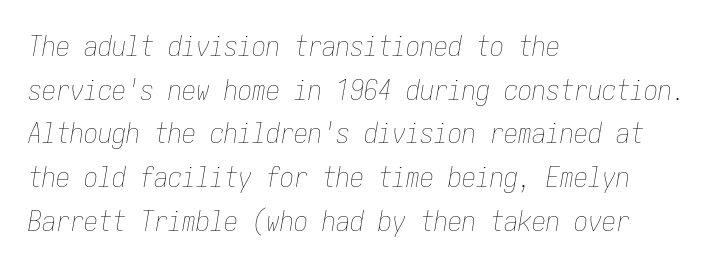
The image shows 28 px thin, condensed type, italic (leaning right); set left-aligned, normal line spacing (1.56x), normal letter spacing, not underlined; low stroke contrast and a medium x-height.
